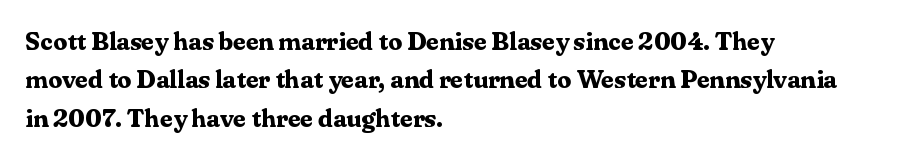
Q: Is the text bold? A: Yes.
Q: Is the text italic (slanted)? A: No, it is upright.
Q: Is the text underlined? A: No.
Q: How is the paragraph aligned? A: Left-aligned.
Q: Is the spacing between letters normal or unusually wide? A: Normal.
Q: Is the spacing between lines tight, normal or loose? A: Normal.
